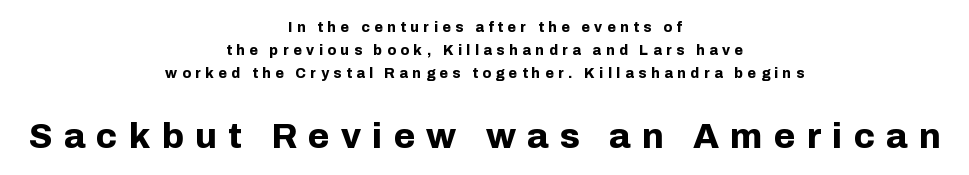
If you folded the block vertically in half, each line would mirror itself in length. The axis of the letterforms is exactly vertical. Bold? Absolutely — the strokes are thick and heavy. These lines have a slow, spaced-out rhythm from letter to letter. Stroke terminals: plain, sans-serif. You get the small type first, then a jump to larger type.
